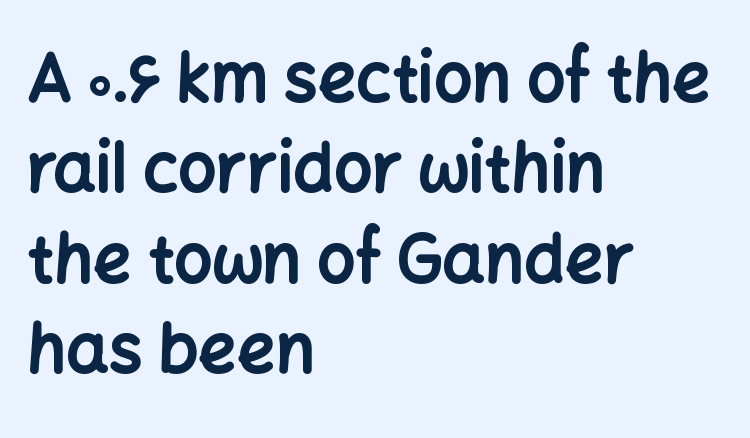
{"serif": "no", "italic": "no", "bold": "yes", "weight": "bold", "width": "normal", "stroke_contrast": "low", "x_height": "medium", "monospaced": "no", "underline": "no", "align": "left", "line_spacing": "normal", "line_spacing_ratio": 1.35, "letter_spacing": "normal", "letter_spacing_em": 0.0, "glyph_px": 67}
